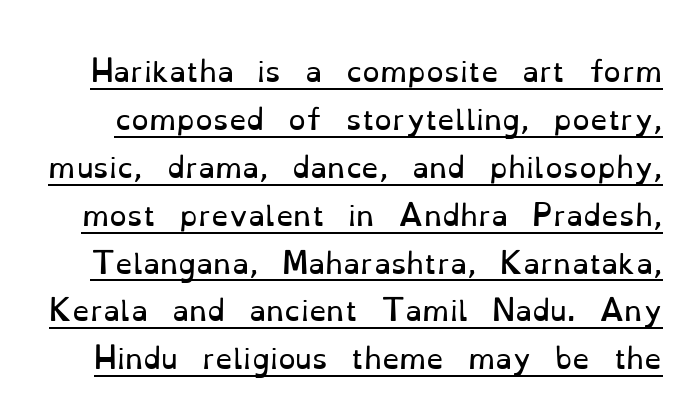
Does a line run under the words? Yes, clearly. Is this a fixed-width face? No — the glyphs have proportional, varying widths. Typographically, this falls in the serif category. On a weight scale, this lands at 450 or below. Italic? Not at all — the glyphs are vertical. Letter spacing: default.
